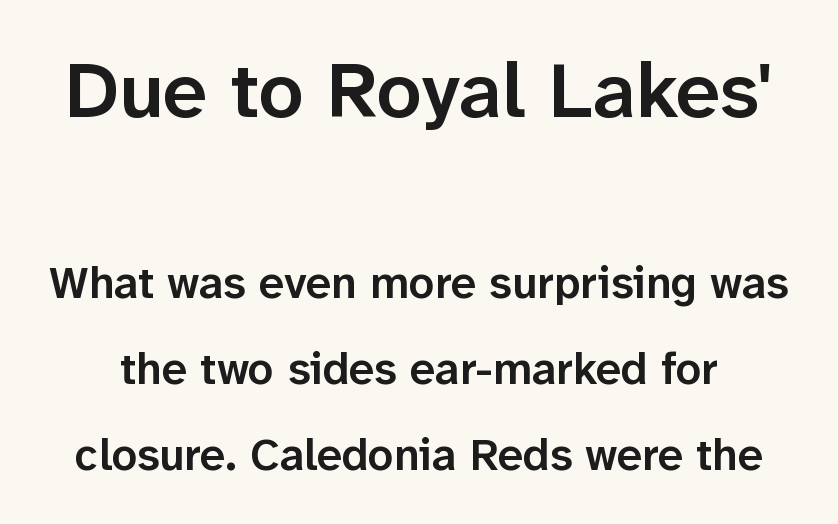
Large over small — that's the arrangement of the two blocks here. Leading: increased. A clean baseline with only descenders dipping below it. Notice how the stems are strictly vertical — no italics here. No extra tracking has been applied to these lines.
